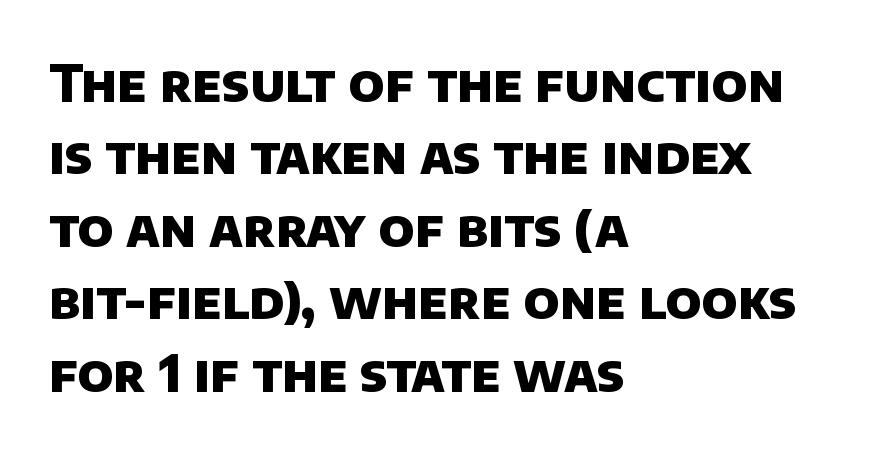
Q: Is the text bold? A: Yes.
Q: Is the typeface a serif or a sans-serif typeface? A: Sans-serif.
Q: Is the text underlined? A: No.
Q: How is the paragraph aligned? A: Left-aligned.
Q: Is the spacing between letters normal or unusually wide? A: Normal.
Q: Is the spacing between lines tight, normal or loose? A: Normal.
Q: Width (condensed, normal, or wide)? A: Normal.
Q: Stroke contrast? A: Low.
Q: x-height? A: Large.
Q: Monospaced? A: No.
